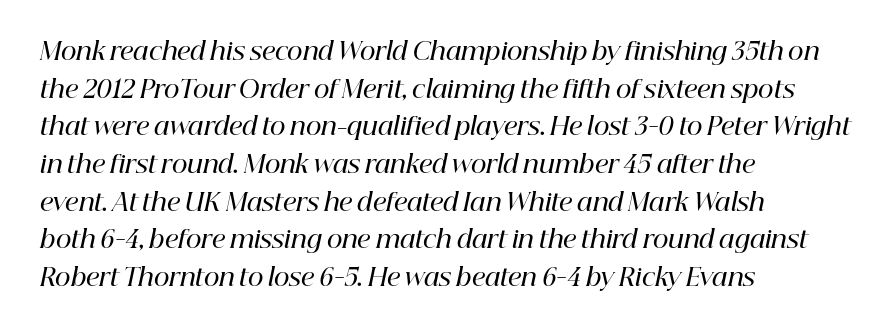
{"italic": "yes", "lean": "right", "slant_degrees": 12, "bold": "semi", "underline": "no", "align": "left", "line_spacing": "normal", "line_spacing_ratio": 1.57, "letter_spacing": "normal", "letter_spacing_em": 0.0, "glyph_px": 24}
